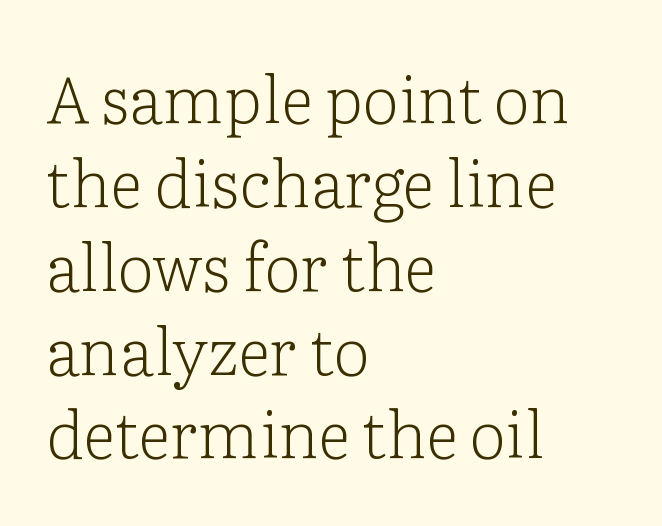
{"serif": "yes", "italic": "no", "bold": "no", "weight": "light", "width": "normal", "stroke_contrast": "low", "x_height": "medium", "monospaced": "no", "underline": "no", "align": "left", "line_spacing": "normal", "line_spacing_ratio": 1.29, "letter_spacing": "normal", "letter_spacing_em": 0.0, "glyph_px": 65}
